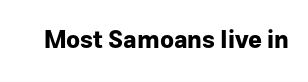
The image shows 24 px bold type, upright; set normal letter spacing, not underlined.
